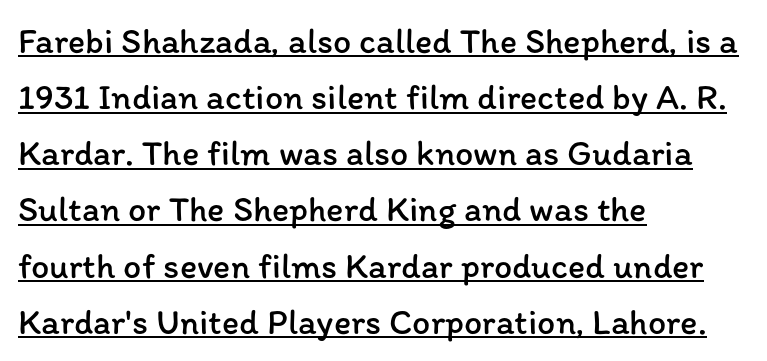
No letter is thick-stroked: the sample isn't bold. In CSS terms this would be text-align: left. The line-height multiplier appears to be the usual default. Note the varied advance widths — an 'i' is clearly narrower than an 'm'. Standard letterfit; no display-style spreading of the glyphs. The lettering stays uniformly vertical, giving the passage a roman look.
